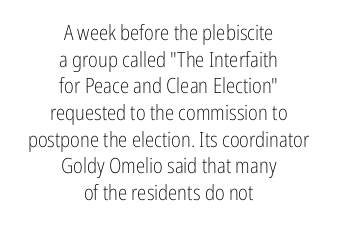
Q: Is the text bold? A: No.
Q: Is the text italic (slanted)? A: No, it is upright.
Q: Is the text underlined? A: No.
Q: How is the paragraph aligned? A: Centered.
Q: Is the spacing between letters normal or unusually wide? A: Normal.
Q: Is the spacing between lines tight, normal or loose? A: Normal.
